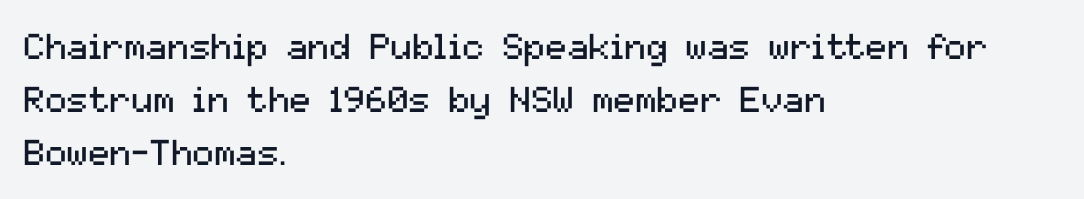
A typesetter would call this proportional, since set widths differ per character. Unlike italic type, these characters show no tilt at all. This rendering features lettering with no underline. Successive baselines arrive at the customary interval. You could call the tracking neutral — neither tight nor loose.
